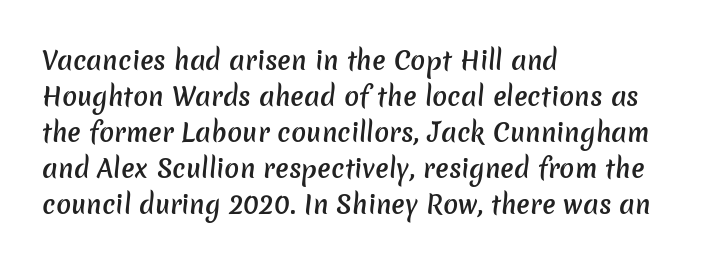
Q: Is the text bold? A: Semi-bold.
Q: Is the text underlined? A: No.
Q: How is the paragraph aligned? A: Left-aligned.
Q: Is the spacing between letters normal or unusually wide? A: Normal.
Q: Is the spacing between lines tight, normal or loose? A: Normal.
